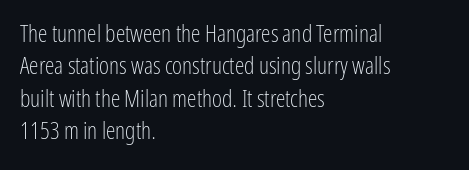
{"italic": "no", "bold": "no", "underline": "no", "align": "left", "line_spacing": "normal", "line_spacing_ratio": 1.35, "letter_spacing": "normal", "letter_spacing_em": 0.0, "glyph_px": 24}
